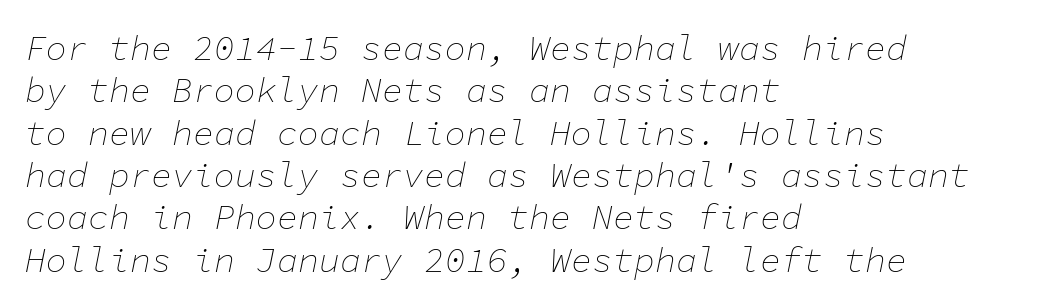
Stems here are at most as thick as an everyday book face. In terms of letterspacing, this is plain default setting. This rendering features lettering with no underline. Compared with a centered layout, this one pins lines to the left instead. A typesetter would mark this as italic.
